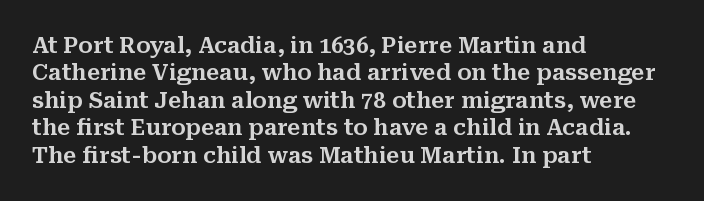
Q: Is the text italic (slanted)? A: No, it is upright.
Q: Is the text underlined? A: No.
Q: How is the paragraph aligned? A: Left-aligned.
Q: Is the spacing between letters normal or unusually wide? A: Normal.
Q: Is the spacing between lines tight, normal or loose? A: Normal.
